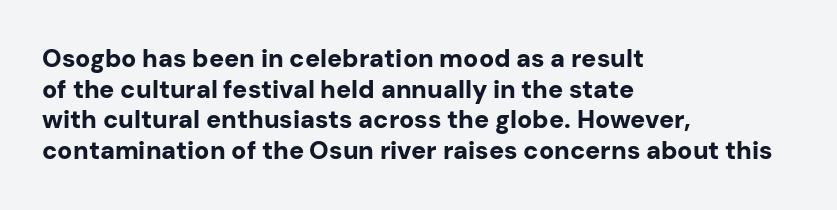
In CSS terms this would be text-align: left. Anything drawn beneath the words? Only blank space. Posture: upright roman. As a designer I'd log this as weight 700, bold.
